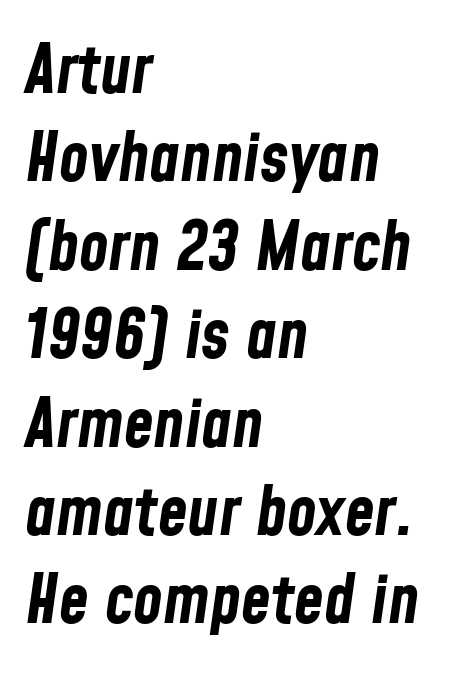
Q: Is the text bold? A: Yes.
Q: Is the text italic (slanted)? A: Yes, it leans right by about 8 degrees.
Q: Is the text underlined? A: No.
Q: How is the paragraph aligned? A: Left-aligned.
Q: Is the spacing between letters normal or unusually wide? A: Normal.
Q: Is the spacing between lines tight, normal or loose? A: Normal.
Q: Width (condensed, normal, or wide)? A: Condensed.
Q: Stroke contrast? A: Low.
Q: x-height? A: Medium.
Q: Monospaced? A: No.
